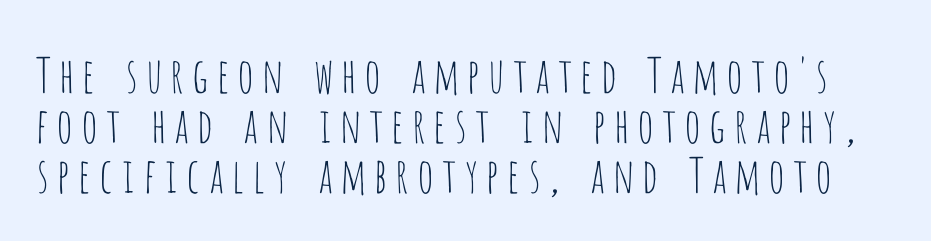
The image shows 48 px thin, condensed sans-serif type, upright; set tight line spacing (1.04x), not underlined; low stroke contrast and a large x-height.
